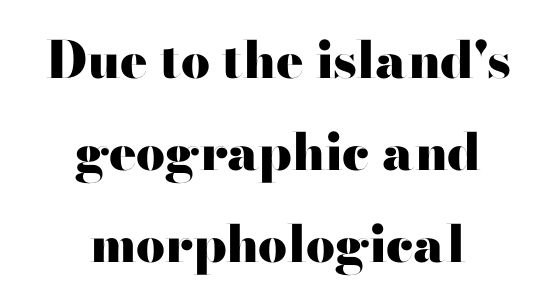
{"serif": "no", "italic": "no", "bold": "yes", "weight": "heavy", "width": "wide", "stroke_contrast": "high", "x_height": "small", "monospaced": "no", "underline": "no", "align": "center", "line_spacing_ratio": 1.8, "letter_spacing": "normal", "letter_spacing_em": 0.0, "glyph_px": 51}
